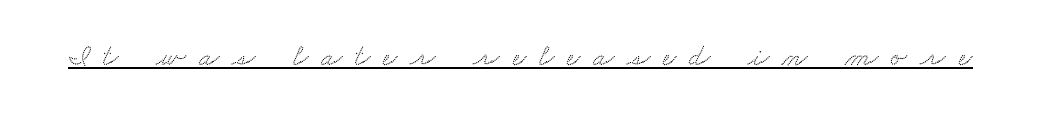
{"serif": "yes", "width": "wide", "stroke_contrast": "low", "x_height": "small", "monospaced": "no", "underline": "yes", "letter_spacing": "wide", "letter_spacing_em": 0.43, "glyph_px": 30}
